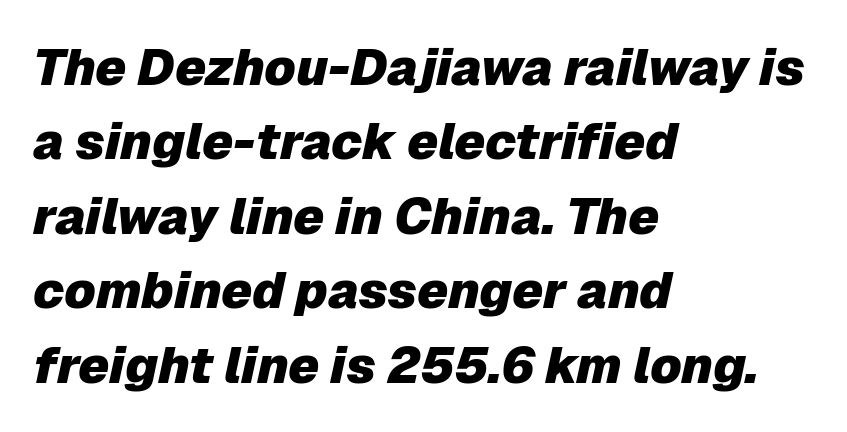
The image shows 51 px heavy type, italic (leaning right); set left-aligned, normal line spacing (1.46x), normal letter spacing, not underlined; low stroke contrast and a medium x-height.
